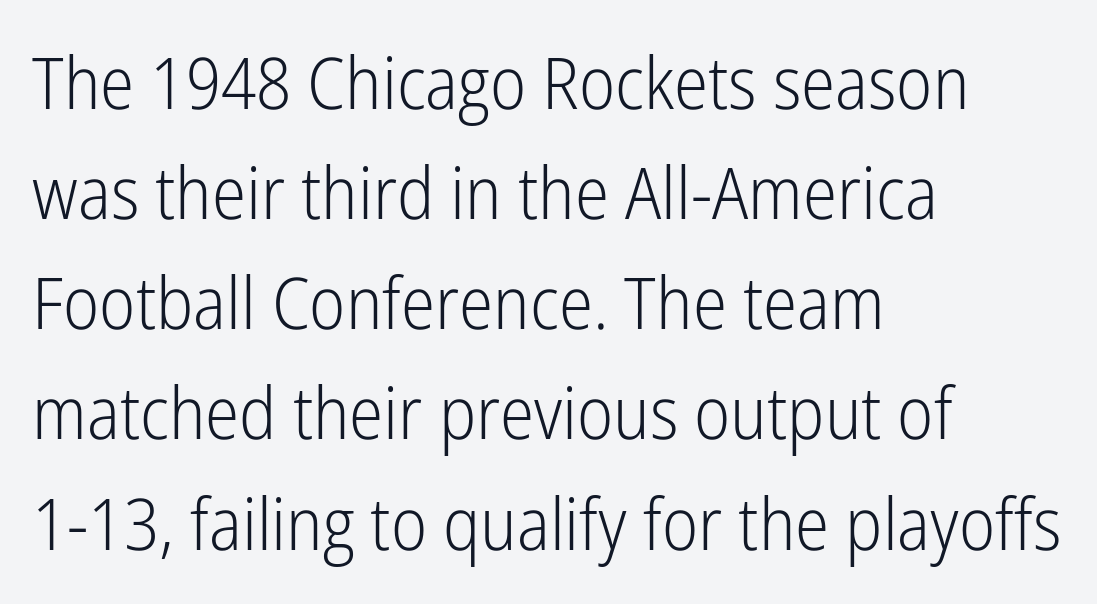
Between one letter and the next there's only the usual sliver of space. These lines stack with their left ends in a neat column. How would I describe the line gaps? Plain and ordinary. Font category for this specimen: sans-serif. The font's upright variant was chosen for this text. Just letters on the line, the space beneath them empty.
